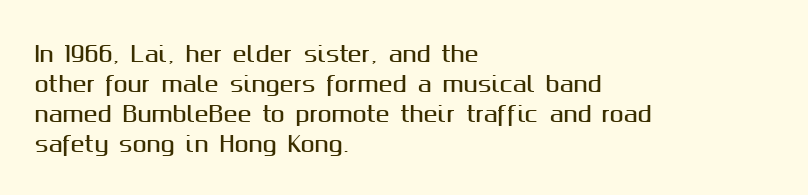
The image shows 21 px text type, upright; set left-aligned, normal line spacing (1.43x), normal letter spacing, not underlined.
